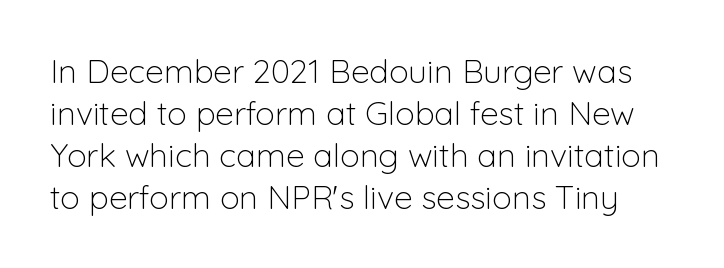
Type style note: lacks serifs. The baseline area is clear. Is this a fixed-width face? No — the glyphs have proportional, varying widths. The weight tops out at a normal text grade. Is there much room between lines? A standard amount, neither cramped nor airy.
